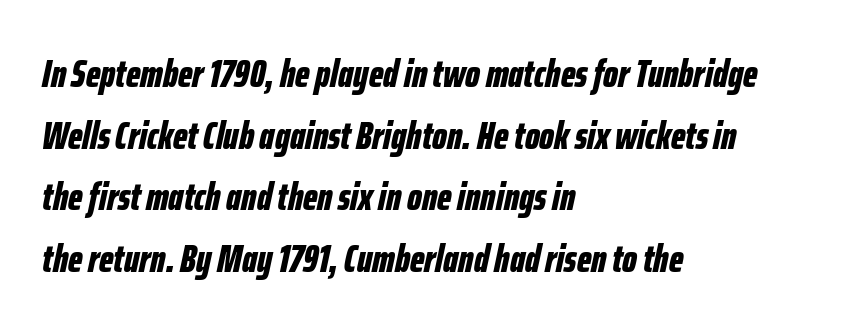
Q: Is the text bold? A: Yes.
Q: Is the text italic (slanted)? A: Yes, it leans right by about 12 degrees.
Q: Is the text underlined? A: No.
Q: How is the paragraph aligned? A: Left-aligned.
Q: Is the spacing between letters normal or unusually wide? A: Normal.
Q: Is the spacing between lines tight, normal or loose? A: Normal.
Q: Width (condensed, normal, or wide)? A: Condensed.
Q: Stroke contrast? A: Low.
Q: x-height? A: Medium.
Q: Monospaced? A: No.
